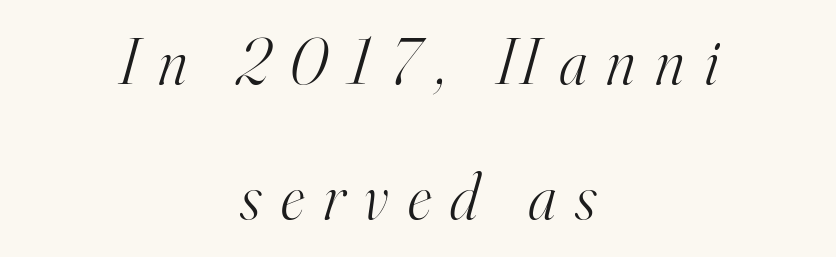
The image shows 65 px light serif type, italic (leaning right); set centered, loose line spacing (2.08x), unusually wide letter spacing (+0.3 em), not underlined; high stroke contrast and a small x-height.
